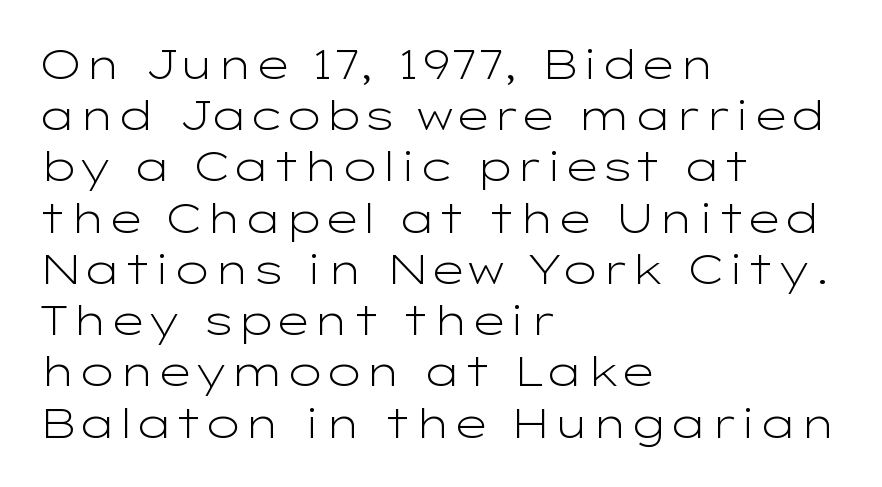
{"serif": "no", "italic": "no", "bold": "no", "weight": "light", "width": "wide", "stroke_contrast": "low", "x_height": "medium", "monospaced": "no", "underline": "no", "align": "left", "line_spacing": "normal", "line_spacing_ratio": 1.25, "letter_spacing": "normal", "letter_spacing_em": 0.0, "glyph_px": 41}
